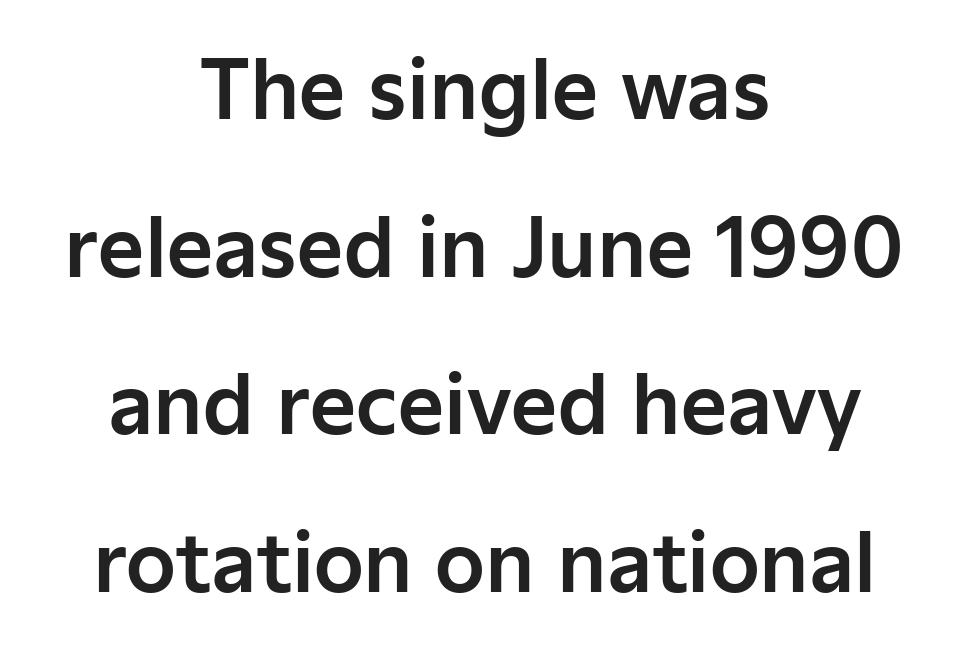
The tracking reads as untouched default to a designer's eye. Tall strokes in this sample are plumb rather than angled. Quick note: interline space is abundant. Look at the bottom of the vertical strokes: they stop flat, with no serifs. Descenders are the only things crossing below the line.
